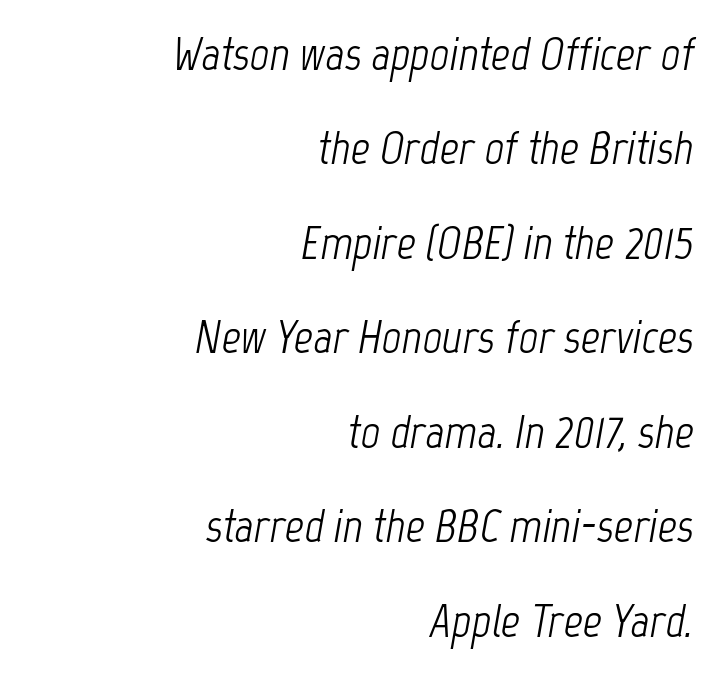
Do the characters align in a grid? No, the font is proportional. Letters rest on an invisible, unmarked baseline. Observe the lean: these are italic letterforms. Caption: standard tracking, unaltered. The lines are quadded right. Baseline-to-baseline distance is far greater than the letter height.
